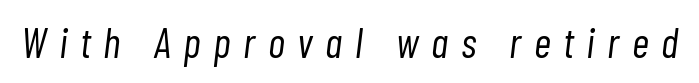
Notice how the stems are inclined rather than vertical — that's the hallmark of italics. The space directly below the letters is spotless. This sample uses expanded letter spacing, leaving extra air between glyphs. Stems here are at most as thick as an everyday book face. These lines are rendered in a variable-pitch font.
